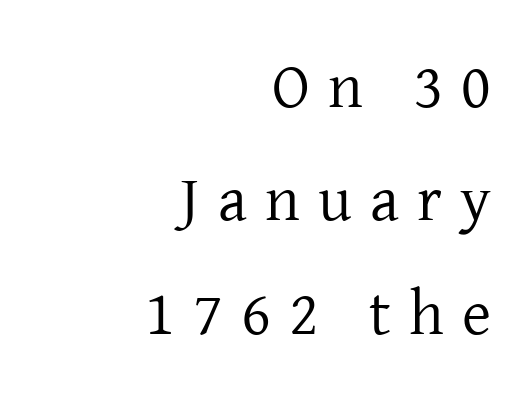
Counters stay open thanks to moderate or lighter strokes. This sample is right-justified, so line beginnings fall wherever the words allow. Just letters on the line, the space beneath them empty. Is the letter spacing exaggerated? Yes — the characters are pushed far apart. The specimen reads as upright at a glance. The font family rendered here belongs to the serif group.
